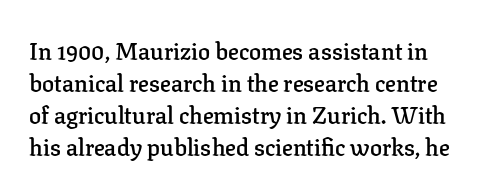
What's the leading like? Ordinary, nothing unusual. Is there any slant? The stems are plumb. This is the in-between weight designers call semibold or demi. Inter-character spacing is left at the font's built-in metrics. The glyphs are unaccompanied by any horizontal stroke below them.
